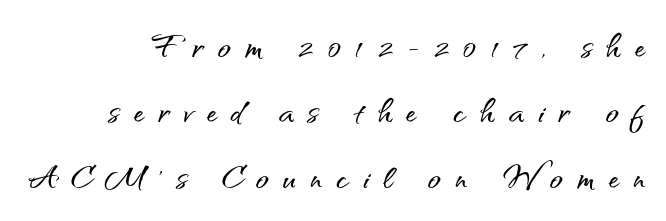
The image shows 43 px sans-serif type; set right-aligned, normal line spacing (1.52x), unusually wide letter spacing (+0.33 em), not underlined; medium stroke contrast and a small x-height.
